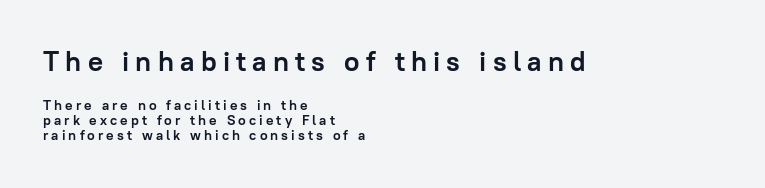
Q: Is the text bold? A: Yes.
Q: Is the text italic (slanted)? A: No, it is upright.
Q: Is the typeface a serif or a sans-serif typeface? A: Sans-serif.
Q: Is the text underlined? A: No.
Q: How is the paragraph aligned? A: Left-aligned.
Q: Is the spacing between letters normal or unusually wide? A: Unusually wide.
Q: Is the spacing between lines tight, normal or loose? A: Tight.
Q: Which block of text is set in a larger size, the first (top) or the second (bottom)? A: The first (top) one.
Q: Width (condensed, normal, or wide)? A: Normal.
Q: Stroke contrast? A: Low.
Q: x-height? A: Medium.
Q: Monospaced? A: No.
